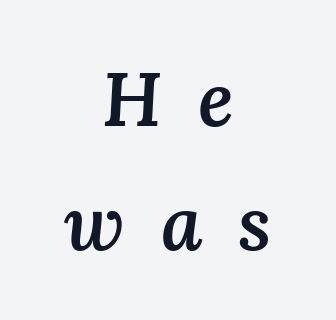
Looks like regular typesetting: each glyph gets only the width it needs. Stems and bowls a touch heavier than normal — semibold. One glance says typical: line gaps are just what's usual. Is the letter spacing exaggerated? Yes — the characters are pushed far apart. The space beneath each line is pristine and unruled. Looking at the ascenders, they clearly lean.
